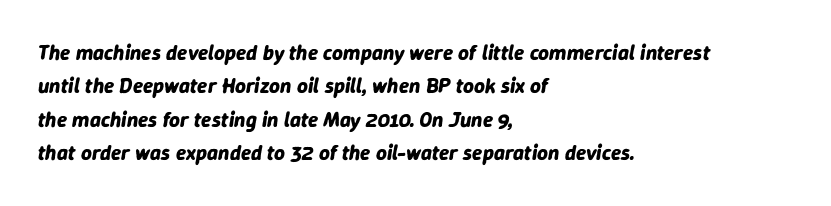
The image shows 21 px bold type, italic (leaning right); set left-aligned, normal line spacing (1.59x), normal letter spacing, not underlined.
